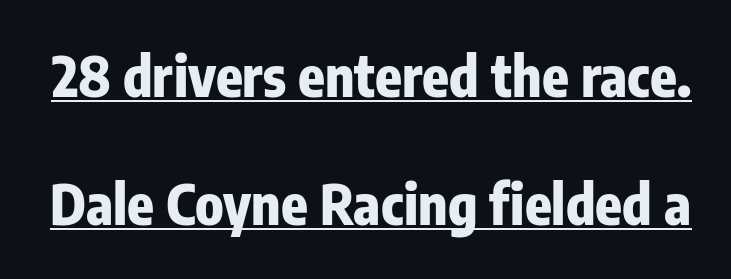
The image shows 55 px heavy, condensed sans-serif type, upright; set loose line spacing (2.33x), normal letter spacing, underlined; low stroke contrast and a medium x-height.
